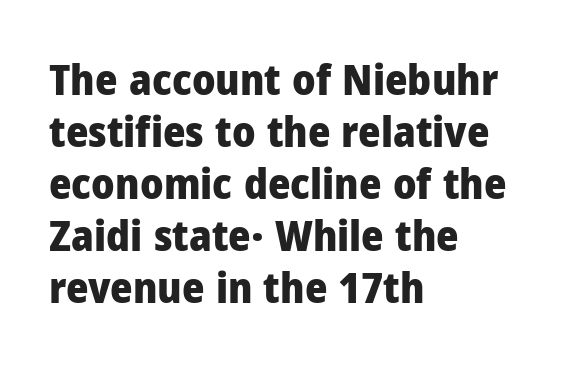
The image shows 43 px heavy sans-serif type, upright; set left-aligned, line spacing 1.21x, normal letter spacing, not underlined; low stroke contrast and a medium x-height.
